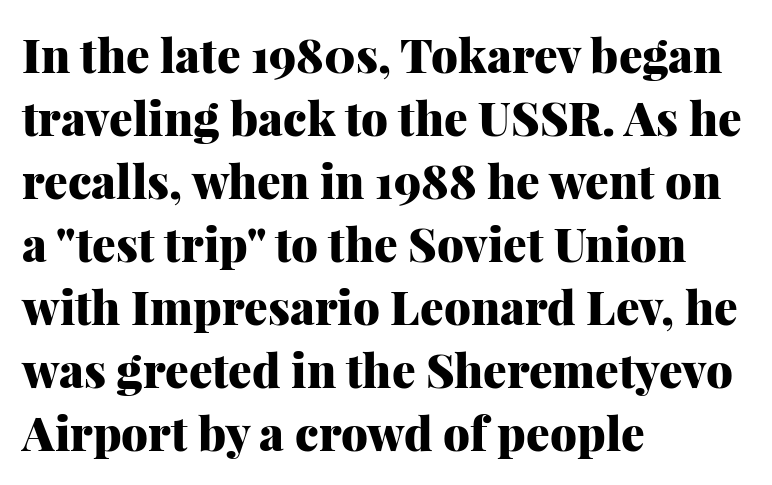
{"serif": "yes", "italic": "no", "bold": "yes", "weight": "heavy", "width": "normal", "stroke_contrast": "medium", "x_height": "medium", "monospaced": "no", "underline": "no", "align": "left", "line_spacing": "normal", "line_spacing_ratio": 1.34, "letter_spacing": "normal", "letter_spacing_em": 0.0, "glyph_px": 47}
